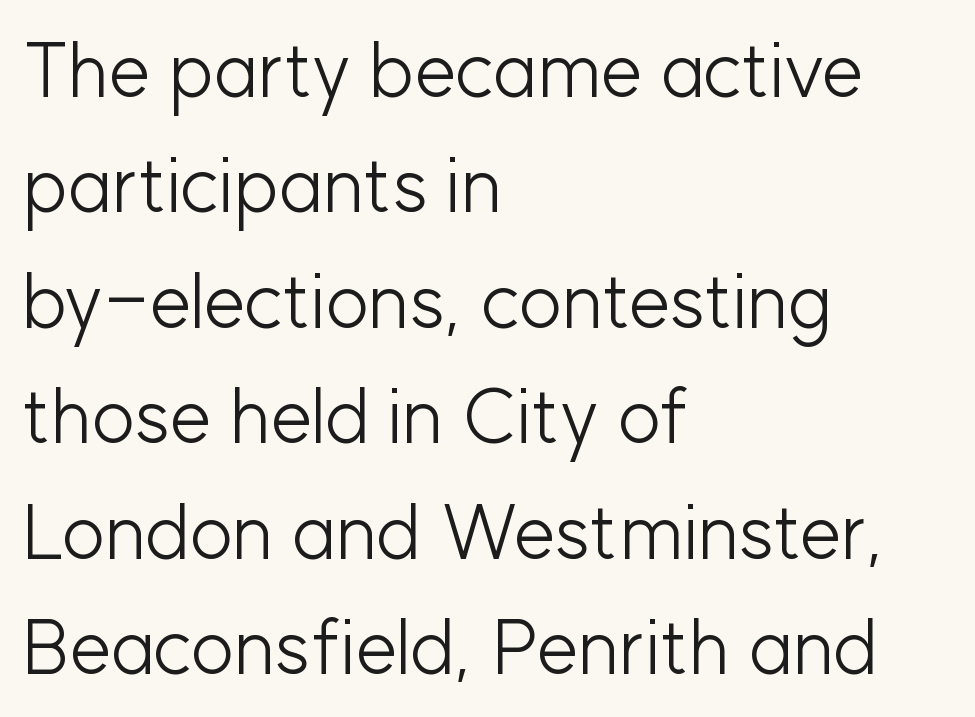
Q: Is the text bold? A: No.
Q: Is the text italic (slanted)? A: No, it is upright.
Q: Is the typeface a serif or a sans-serif typeface? A: Sans-serif.
Q: Is the text underlined? A: No.
Q: How is the paragraph aligned? A: Left-aligned.
Q: Is the spacing between letters normal or unusually wide? A: Normal.
Q: Is the spacing between lines tight, normal or loose? A: Normal.
Q: Width (condensed, normal, or wide)? A: Normal.
Q: Stroke contrast? A: Low.
Q: x-height? A: Medium.
Q: Monospaced? A: No.
